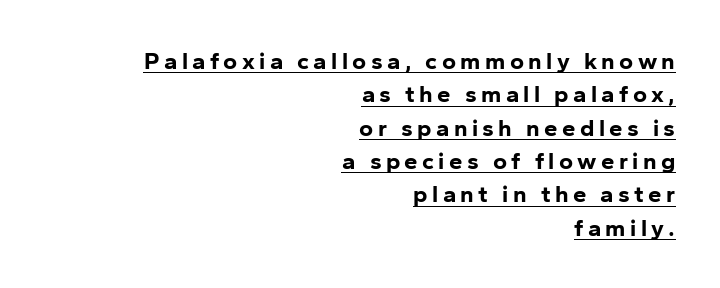
{"italic": "no", "bold": "yes", "underline": "yes", "align": "right", "line_spacing": "normal", "line_spacing_ratio": 1.39, "glyph_px": 24}
